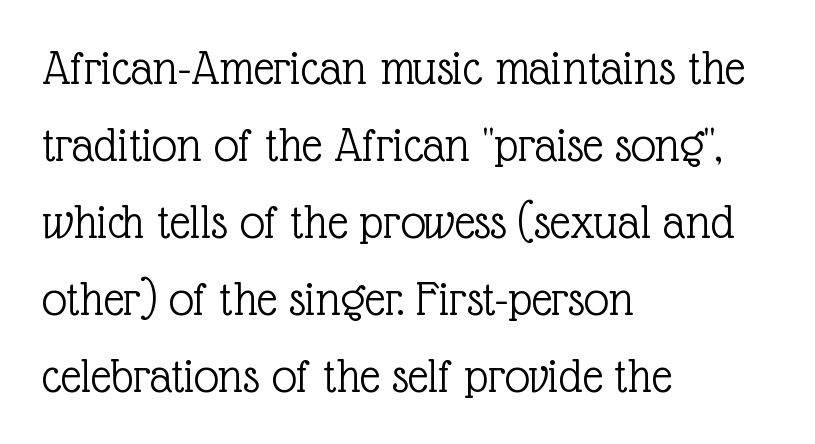
In terms of posture, this sample is upright. Is the block centered? No — it sits flush against the left margin. The glyphs in this specimen are seriffed. If you measured baseline to baseline, you'd find a middling distance. This sample has the flowing, uneven cadence of proportional lettering. Is this a heavy cut? Hardly; it is regular or lighter.
